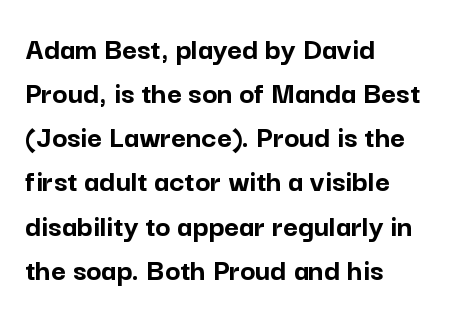
The image shows 32 px semibold sans-serif type, upright; set left-aligned, normal line spacing (1.38x), normal letter spacing, not underlined; low stroke contrast and a medium x-height.
